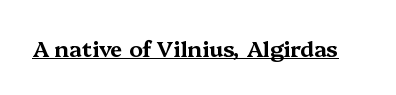
{"italic": "no", "underline": "yes", "letter_spacing": "normal", "letter_spacing_em": 0.0, "glyph_px": 22}
